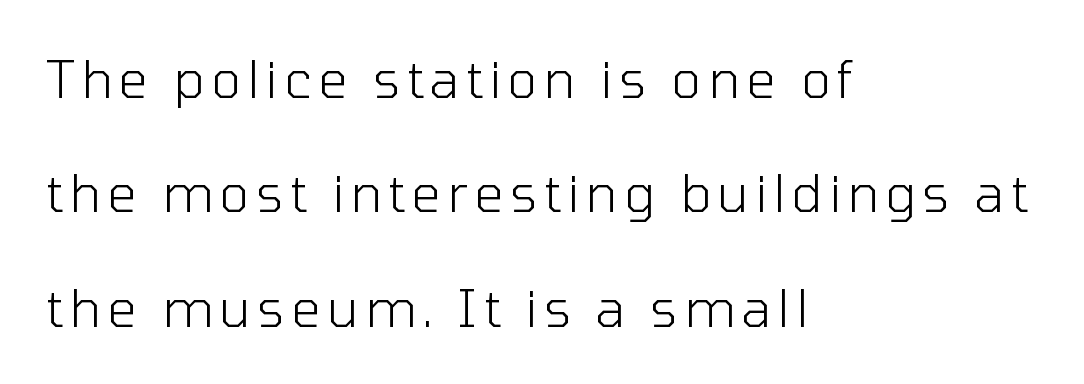
Unlike a traditional serif, this face leaves its strokes unadorned. Words float on clear page, feet unadorned. Compared with a centered layout, this one pins lines to the left instead. Do the letters lean? They stand straight. Proportional: the letters do not fall into vertical columns. This sample trades compactness for vertical openness between lines.
